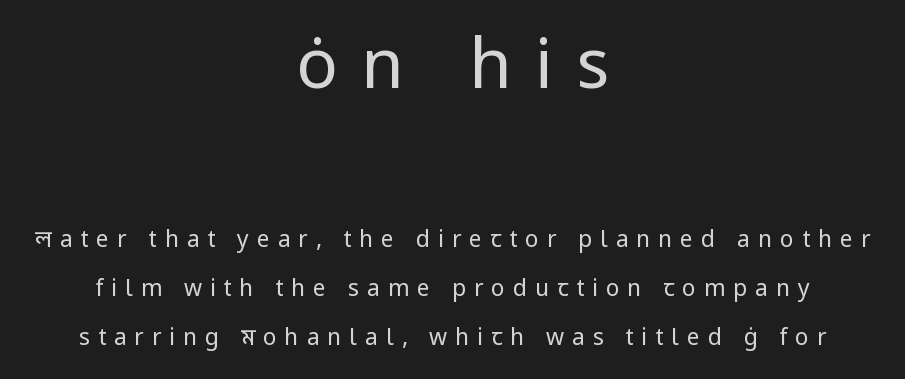
Q: Is the text bold? A: No.
Q: Is the text italic (slanted)? A: No, it is upright.
Q: Is the typeface a serif or a sans-serif typeface? A: Sans-serif.
Q: Is the text underlined? A: No.
Q: How is the paragraph aligned? A: Centered.
Q: Is the spacing between letters normal or unusually wide? A: Unusually wide.
Q: Is the spacing between lines tight, normal or loose? A: Loose.
Q: Which block of text is set in a larger size, the first (top) or the second (bottom)? A: The first (top) one.
Q: Width (condensed, normal, or wide)? A: Normal.
Q: Stroke contrast? A: Low.
Q: x-height? A: Medium.
Q: Monospaced? A: No.
